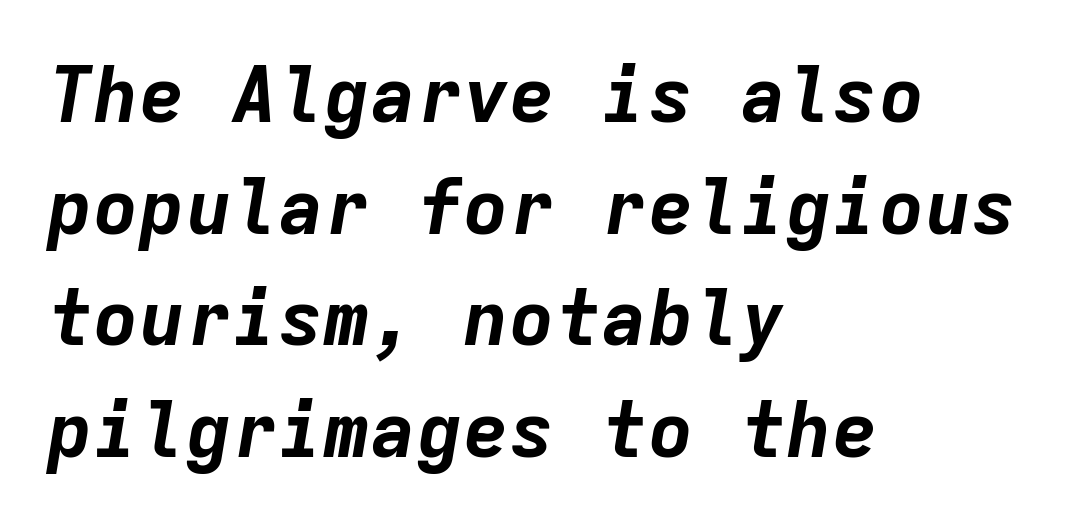
A full-strength bold gives these letters their thick strokes. The string is rendered with underlining switched off. Nothing unusual about the tracking: characters are spaced as the font intends. The paragraph has a hard left edge and a soft right edge.
